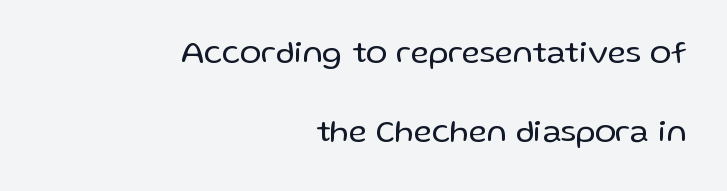
Q: Is the text bold? A: No.
Q: Is the text italic (slanted)? A: No, it is upright.
Q: Is the typeface a serif or a sans-serif typeface? A: Sans-serif.
Q: Is the text underlined? A: No.
Q: How is the paragraph aligned? A: Right-aligned.
Q: Is the spacing between letters normal or unusually wide? A: Normal.
Q: Is the spacing between lines tight, normal or loose? A: Loose.
Q: Width (condensed, normal, or wide)? A: Normal.
Q: Stroke contrast? A: Low.
Q: x-height? A: Medium.
Q: Monospaced? A: No.
